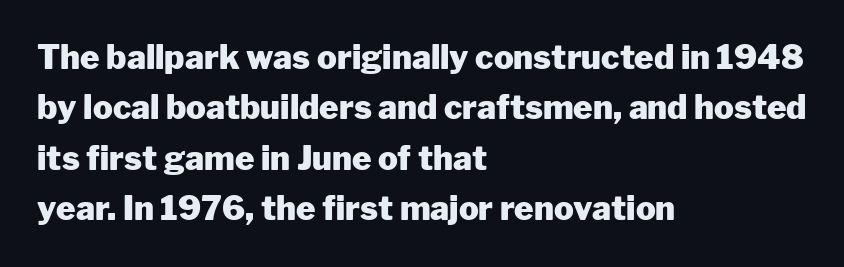
{"serif": "no", "italic": "no", "bold": "yes", "weight": "heavy", "width": "normal", "stroke_contrast": "low", "x_height": "medium", "monospaced": "no", "underline": "no", "align": "left", "line_spacing": "normal", "line_spacing_ratio": 1.53, "letter_spacing": "normal", "letter_spacing_em": 0.0, "glyph_px": 33}
